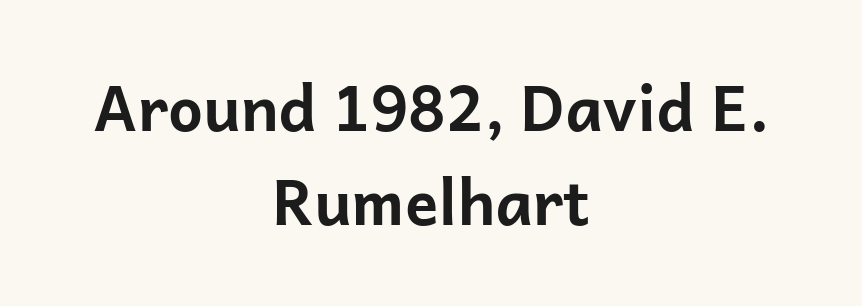
Q: Is the text bold? A: Yes.
Q: Is the text italic (slanted)? A: No, it is upright.
Q: Is the typeface a serif or a sans-serif typeface? A: Sans-serif.
Q: Is the text underlined? A: No.
Q: How is the paragraph aligned? A: Centered.
Q: Is the spacing between letters normal or unusually wide? A: Normal.
Q: Is the spacing between lines tight, normal or loose? A: Normal.
Q: Width (condensed, normal, or wide)? A: Normal.
Q: Stroke contrast? A: Low.
Q: x-height? A: Medium.
Q: Monospaced? A: No.
